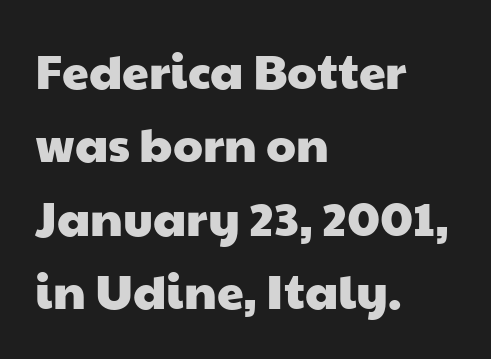
The image shows 48 px wide sans-serif type; set left-aligned, normal line spacing (1.53x), normal letter spacing, not underlined; low stroke contrast and a medium x-height.
